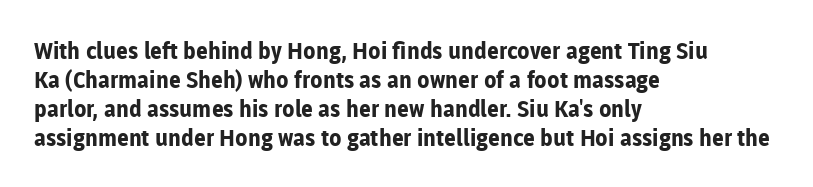
Q: Is the text bold? A: Yes.
Q: Is the text italic (slanted)? A: No, it is upright.
Q: Is the text underlined? A: No.
Q: How is the paragraph aligned? A: Left-aligned.
Q: Is the spacing between letters normal or unusually wide? A: Normal.
Q: Is the spacing between lines tight, normal or loose? A: Normal.
